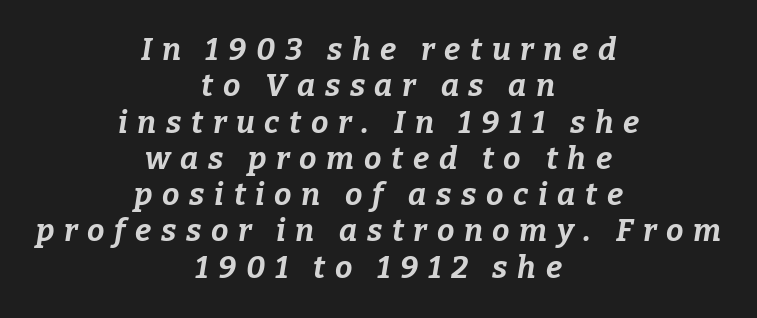
The face used here is rendered with a markedly widened letterfit. Caption: bold face, heavy strokes. The space beneath each line is pristine and unruled. You could not count columns in this text — the font is proportionally spaced.
